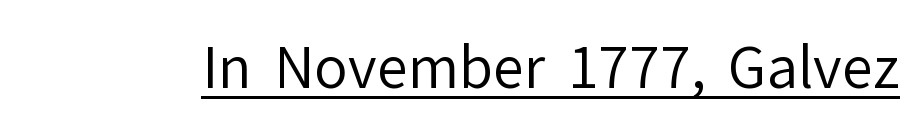
The image shows 56 px regular-weight sans-serif type, upright; set normal letter spacing, underlined; low stroke contrast and a medium x-height.
